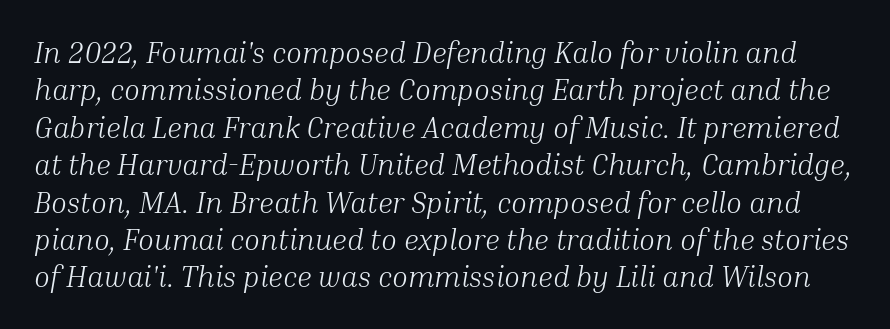
The image shows 29 px light serif type, italic (leaning right); set normal line spacing (1.29x), normal letter spacing, not underlined; medium stroke contrast and a medium x-height.
